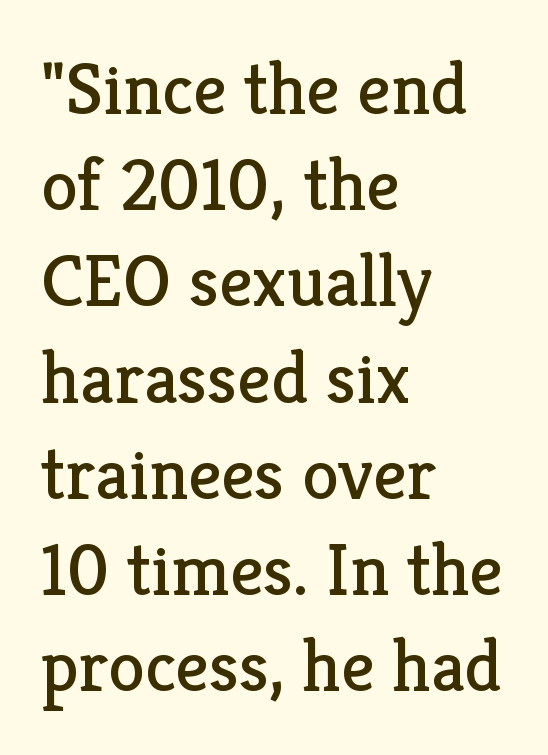
The image shows 74 px regular-weight serif type, upright; set left-aligned, normal line spacing (1.3x), normal letter spacing, not underlined; low stroke contrast and a medium x-height.
